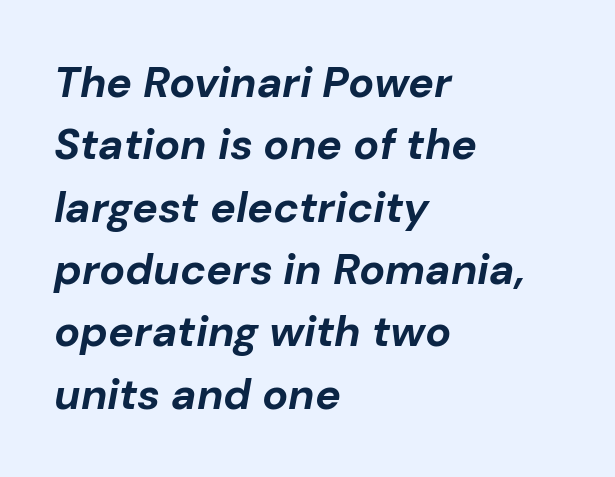
Spacing verdict: proportional, widths tailored to each character. The strokes are fattened all the way to bold. Plain, unruled lines of type. Glyph-to-glyph distance matches everyday printed text. These lines sit exactly where default settings would place them.
